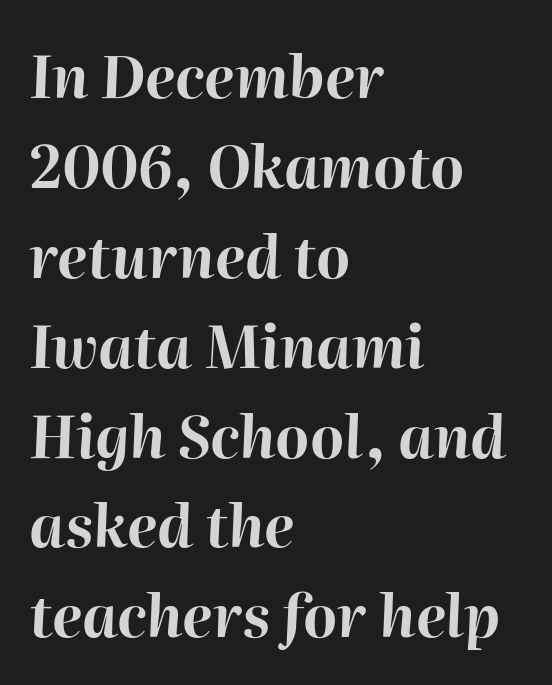
{"italic": "yes", "lean": "right", "slant_degrees": 2, "bold": "yes", "weight": "bold", "width": "normal", "stroke_contrast": "high", "x_height": "medium", "monospaced": "no", "underline": "no", "align": "left", "line_spacing": "normal", "line_spacing_ratio": 1.55, "letter_spacing": "normal", "letter_spacing_em": 0.0, "glyph_px": 58}
